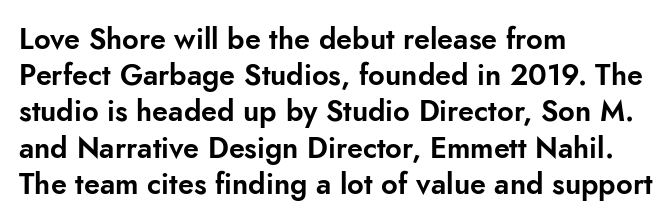
Caption: standard tracking, unaltered. The type sits square on the baseline with zero lean. Just letters on the line, the space beneath them empty. Is this a fixed-width face? No — the glyphs have proportional, varying widths. Where is the straight margin? On the left. Check where the strokes stop: nothing finishes them off — pure sans.
